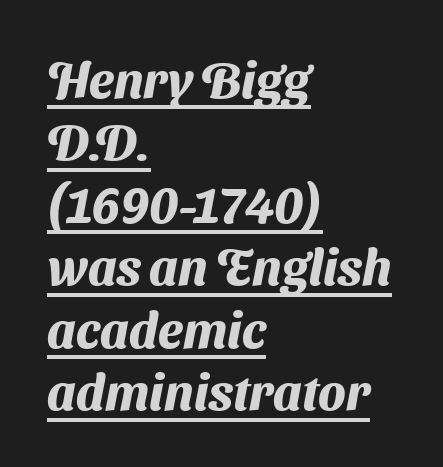
Q: Is the text bold? A: Yes.
Q: Is the typeface a serif or a sans-serif typeface? A: Sans-serif.
Q: Is the text underlined? A: Yes.
Q: How is the paragraph aligned? A: Left-aligned.
Q: Is the spacing between letters normal or unusually wide? A: Normal.
Q: Is the spacing between lines tight, normal or loose? A: Normal.
Q: Width (condensed, normal, or wide)? A: Normal.
Q: Stroke contrast? A: Medium.
Q: x-height? A: Medium.
Q: Monospaced? A: No.
